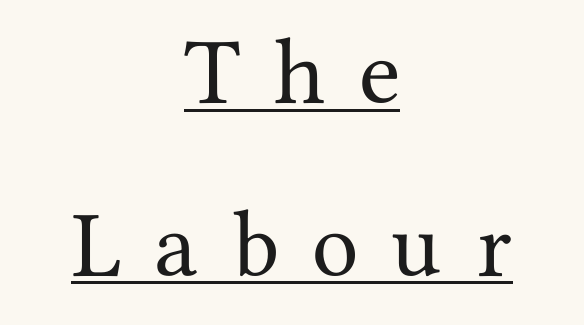
Q: Is the text italic (slanted)? A: No, it is upright.
Q: Is the typeface a serif or a sans-serif typeface? A: Serif.
Q: Is the text underlined? A: Yes.
Q: How is the paragraph aligned? A: Centered.
Q: Is the spacing between letters normal or unusually wide? A: Unusually wide.
Q: Is the spacing between lines tight, normal or loose? A: Loose.
Q: Width (condensed, normal, or wide)? A: Normal.
Q: Stroke contrast? A: Medium.
Q: x-height? A: Medium.
Q: Monospaced? A: No.
